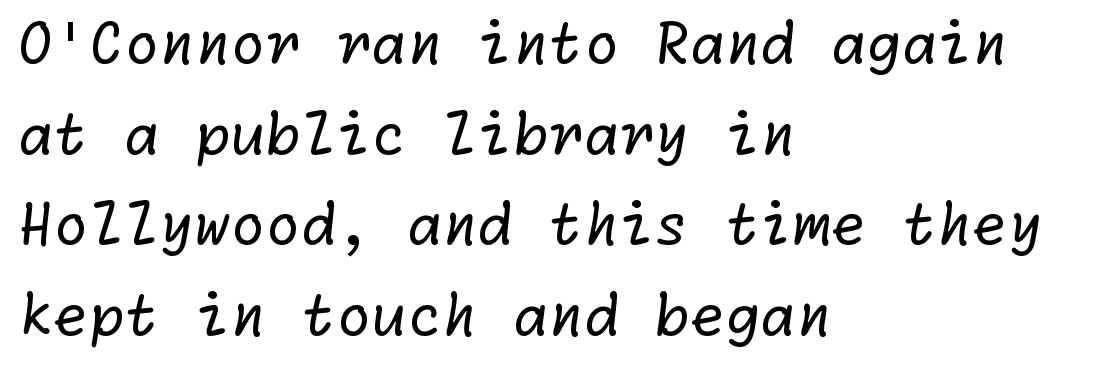
Q: Is the text bold? A: No.
Q: Is the typeface a serif or a sans-serif typeface? A: Sans-serif.
Q: Is the text underlined? A: No.
Q: How is the paragraph aligned? A: Left-aligned.
Q: Is the spacing between letters normal or unusually wide? A: Normal.
Q: Is the spacing between lines tight, normal or loose? A: Normal.
Q: Width (condensed, normal, or wide)? A: Normal.
Q: Stroke contrast? A: Low.
Q: x-height? A: Medium.
